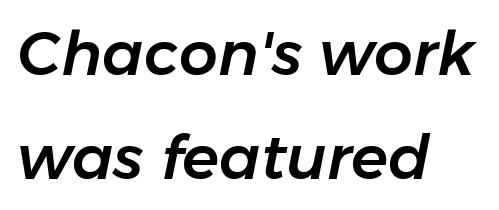
Successive baselines arrive at the customary interval. Just letters on the line, the space beneath them empty. The passage shown has conventional tracking throughout. Characters are canted at an angle relative to the baseline's perpendicular. All the whitespace from short lines collects on the right.
